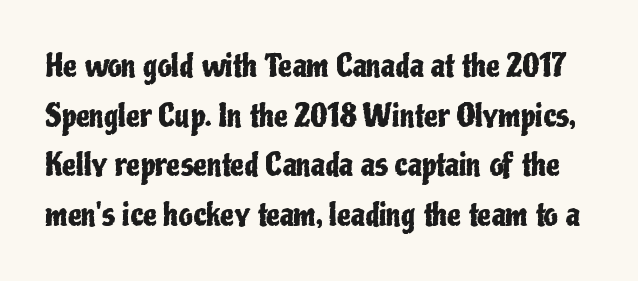
The image shows 31 px condensed sans-serif type, upright; set normal line spacing (1.6x), normal letter spacing, not underlined; low stroke contrast and a medium x-height.
